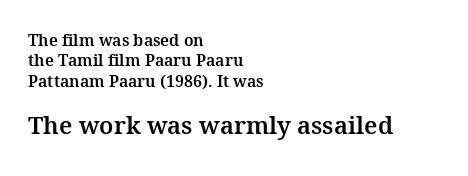
Q: Is the text italic (slanted)? A: No, it is upright.
Q: Is the text underlined? A: No.
Q: How is the paragraph aligned? A: Left-aligned.
Q: Is the spacing between letters normal or unusually wide? A: Normal.
Q: Is the spacing between lines tight, normal or loose? A: Normal.
Q: Which block of text is set in a larger size, the first (top) or the second (bottom)? A: The second (bottom) one.
